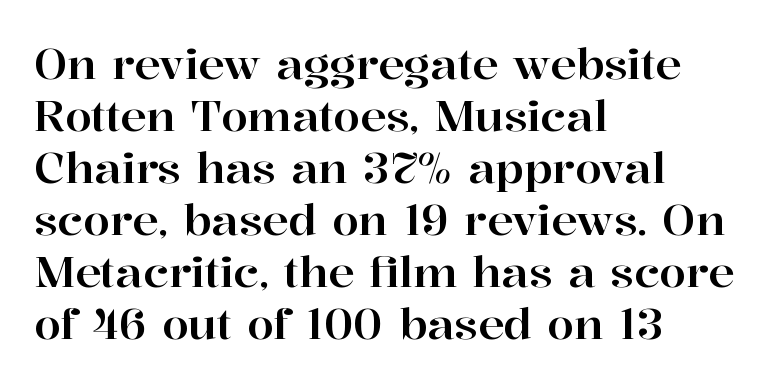
The image shows 43 px serif type, upright; set left-aligned, line spacing 1.21x, normal letter spacing, not underlined; high stroke contrast and a medium x-height.
